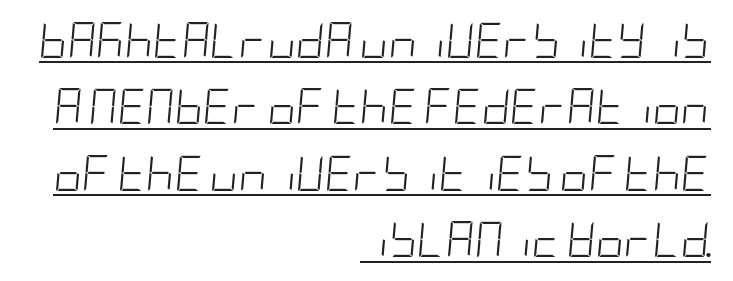
Q: Is the text bold? A: No.
Q: Is the text italic (slanted)? A: Yes, it leans right by about 5 degrees.
Q: Is the text underlined? A: Yes.
Q: How is the paragraph aligned? A: Right-aligned.
Q: Is the spacing between letters normal or unusually wide? A: Normal.
Q: Is the spacing between lines tight, normal or loose? A: Loose.
Q: Width (condensed, normal, or wide)? A: Condensed.
Q: Stroke contrast? A: Low.
Q: x-height? A: Large.
